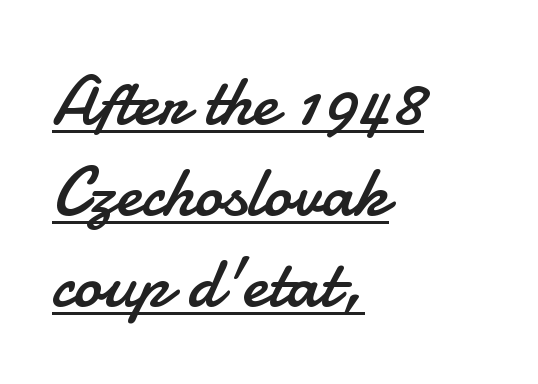
Honestly, the row spacing looks completely unremarkable. Short note: letters normally spaced. The letters carry no serifs — their stems end cleanly without finishing strokes. The letters advance in unequal steps, a hallmark of proportional type.
